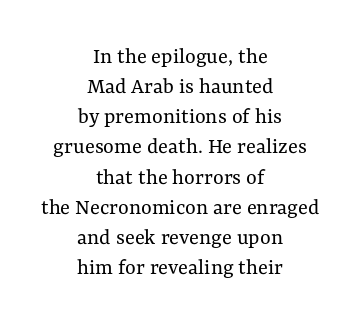
Q: Is the text bold? A: No.
Q: Is the text italic (slanted)? A: No, it is upright.
Q: Is the text underlined? A: No.
Q: How is the paragraph aligned? A: Centered.
Q: Is the spacing between letters normal or unusually wide? A: Normal.
Q: Is the spacing between lines tight, normal or loose? A: Normal.
